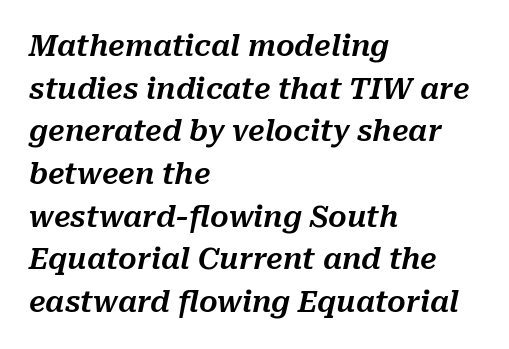
The image shows 29 px text type, italic (leaning right); set left-aligned, normal line spacing (1.47x), normal letter spacing, not underlined; medium stroke contrast and a medium x-height.
